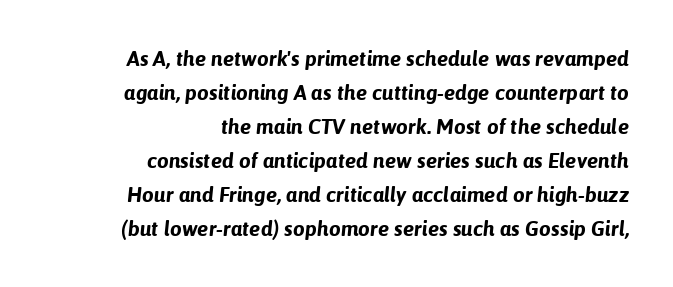
{"italic": "yes", "lean": "right", "slant_degrees": 6, "bold": "yes", "underline": "no", "align": "right", "line_spacing": "normal", "line_spacing_ratio": 1.62, "letter_spacing": "normal", "letter_spacing_em": 0.0, "glyph_px": 21}
